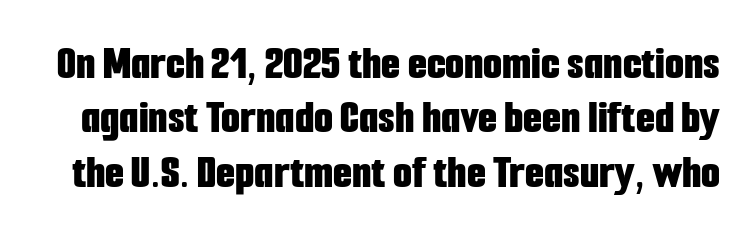
Q: Is the text bold? A: Yes.
Q: Is the text italic (slanted)? A: No, it is upright.
Q: Is the typeface a serif or a sans-serif typeface? A: Sans-serif.
Q: Is the text underlined? A: No.
Q: Is the spacing between letters normal or unusually wide? A: Normal.
Q: Is the spacing between lines tight, normal or loose? A: Tight.
Q: Width (condensed, normal, or wide)? A: Condensed.
Q: Stroke contrast? A: Low.
Q: x-height? A: Medium.
Q: Monospaced? A: No.
